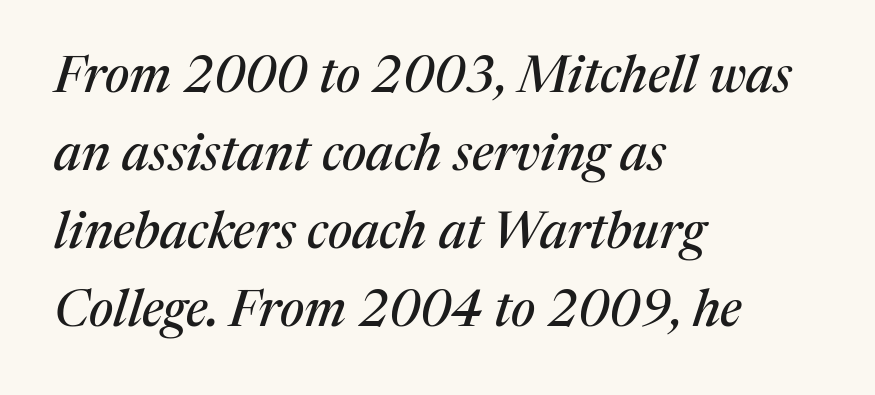
Q: Is the text italic (slanted)? A: Yes, it leans right by about 17 degrees.
Q: Is the typeface a serif or a sans-serif typeface? A: Serif.
Q: Is the text underlined? A: No.
Q: How is the paragraph aligned? A: Left-aligned.
Q: Is the spacing between letters normal or unusually wide? A: Normal.
Q: Is the spacing between lines tight, normal or loose? A: Normal.
Q: Width (condensed, normal, or wide)? A: Normal.
Q: Stroke contrast? A: Medium.
Q: x-height? A: Medium.
Q: Monospaced? A: No.
